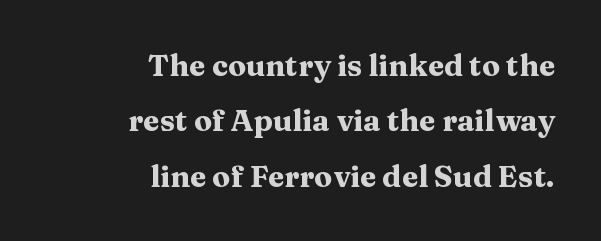
Q: Is the text bold? A: Yes.
Q: Is the text italic (slanted)? A: No, it is upright.
Q: Is the typeface a serif or a sans-serif typeface? A: Serif.
Q: Is the text underlined? A: No.
Q: How is the paragraph aligned? A: Right-aligned.
Q: Is the spacing between letters normal or unusually wide? A: Normal.
Q: Width (condensed, normal, or wide)? A: Wide.
Q: Stroke contrast? A: Medium.
Q: x-height? A: Medium.
Q: Monospaced? A: No.
